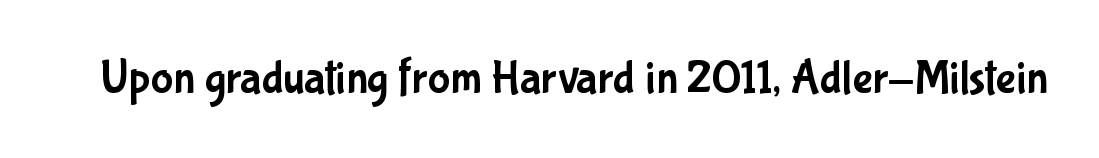
Q: Is the text italic (slanted)? A: No, it is upright.
Q: Is the typeface a serif or a sans-serif typeface? A: Sans-serif.
Q: Is the text underlined? A: No.
Q: Is the spacing between letters normal or unusually wide? A: Normal.
Q: Width (condensed, normal, or wide)? A: Condensed.
Q: Stroke contrast? A: Low.
Q: x-height? A: Medium.
Q: Monospaced? A: No.
